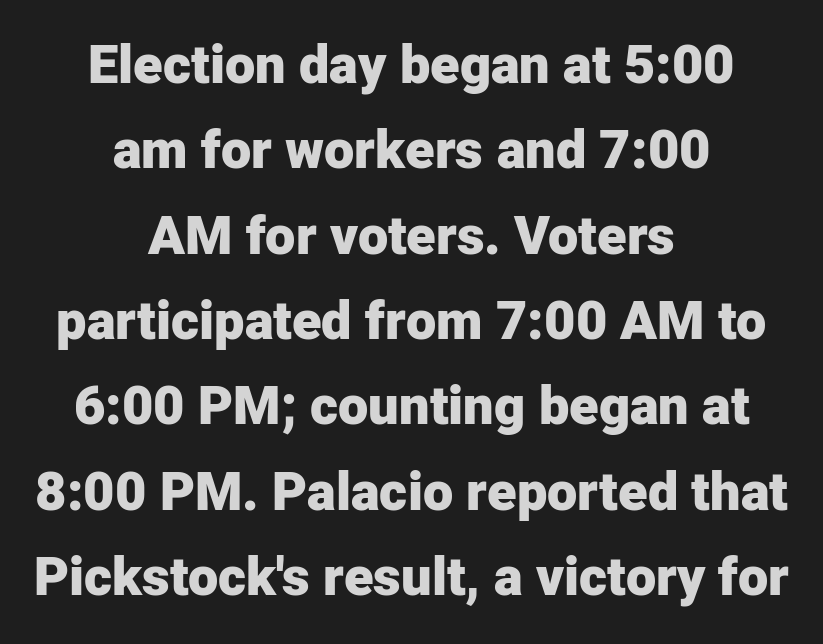
{"serif": "no", "italic": "no", "bold": "yes", "weight": "heavy", "width": "normal", "stroke_contrast": "low", "x_height": "medium", "monospaced": "no", "underline": "no", "align": "center", "line_spacing": "normal", "line_spacing_ratio": 1.58, "letter_spacing": "normal", "letter_spacing_em": 0.0, "glyph_px": 54}
